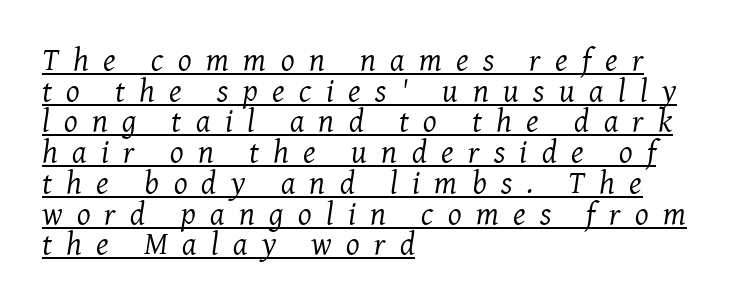
The image shows 32 px regular-weight serif type, italic (leaning right); set left-aligned, tight line spacing (0.96x), unusually wide letter spacing (+0.45 em), underlined; medium stroke contrast and a medium x-height.
